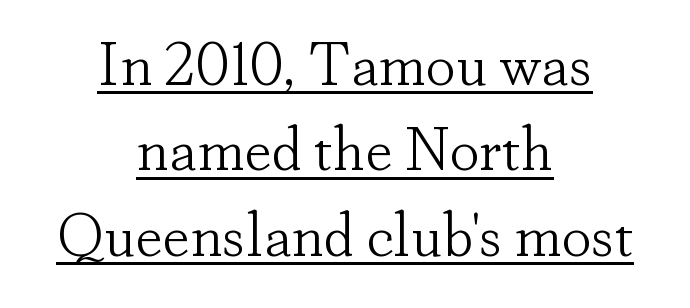
Q: Is the text bold? A: No.
Q: Is the text italic (slanted)? A: No, it is upright.
Q: Is the typeface a serif or a sans-serif typeface? A: Serif.
Q: Is the text underlined? A: Yes.
Q: How is the paragraph aligned? A: Centered.
Q: Is the spacing between letters normal or unusually wide? A: Normal.
Q: Is the spacing between lines tight, normal or loose? A: Normal.
Q: Width (condensed, normal, or wide)? A: Normal.
Q: Stroke contrast? A: Low.
Q: x-height? A: Small.
Q: Monospaced? A: No.
